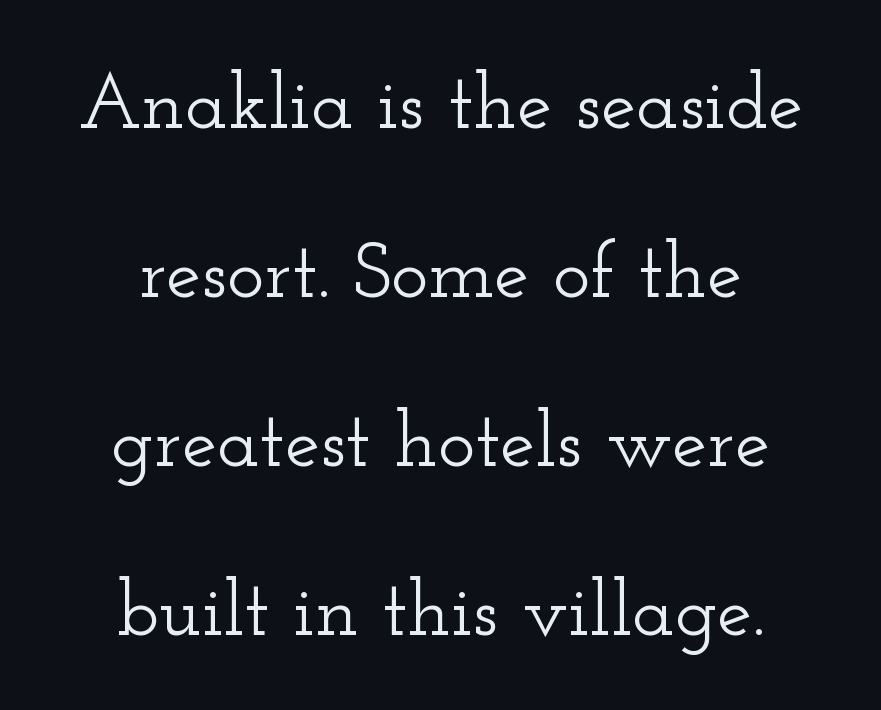
Varying glyph widths throughout — classic text-font behaviour. Alignment: centered. No extra tracking has been applied to these lines. Does the lettering tilt? It doesn't — this is upright. Check under the words: just untouched page.
